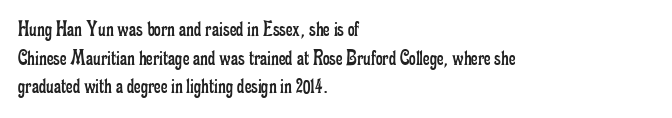
Q: Is the text bold? A: No.
Q: Is the text italic (slanted)? A: No, it is upright.
Q: Is the text underlined? A: No.
Q: How is the paragraph aligned? A: Left-aligned.
Q: Is the spacing between letters normal or unusually wide? A: Normal.
Q: Is the spacing between lines tight, normal or loose? A: Normal.
